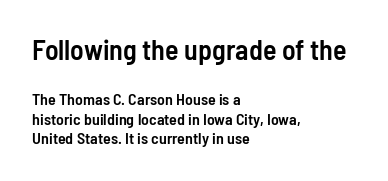
Grotesque or geometric, the face here clearly has no serifs. The passage shown is typed in a proportional face where columns would drift. In terms of letterspacing, this is plain default setting. Moderately thickened strokes mark this as semibold type. Nobody drew a line under any word here.
